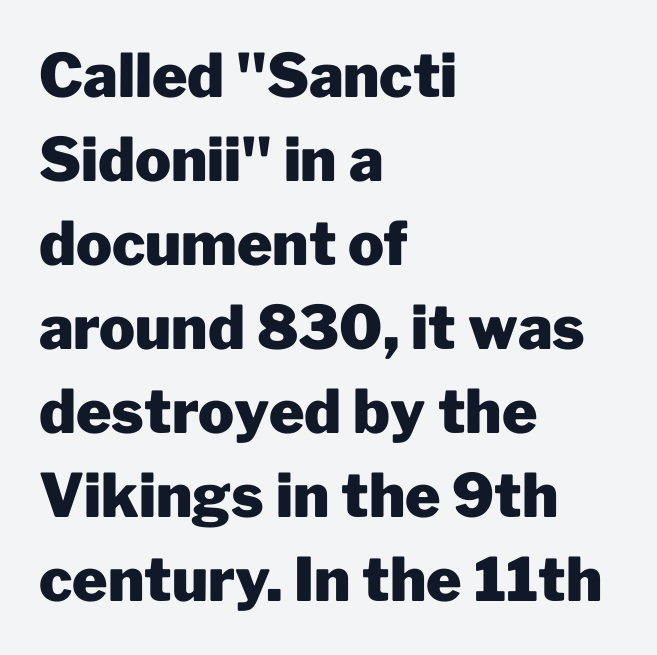
{"serif": "no", "italic": "no", "bold": "yes", "weight": "heavy", "width": "normal", "stroke_contrast": "low", "x_height": "medium", "monospaced": "no", "underline": "no", "align": "left", "line_spacing": "normal", "line_spacing_ratio": 1.4, "letter_spacing": "normal", "letter_spacing_em": 0.0, "glyph_px": 60}
